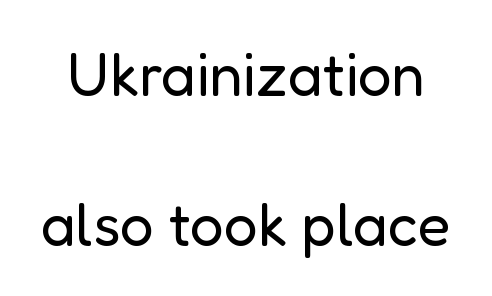
The passage shown is not underscored anywhere. Does the type have serifs? No, each stem ends abruptly. Each letter keeps its own natural width here, so spacing adapts to shape. Leading is clearly above the norm, producing a sparse column. Weight: regular or lighter.
